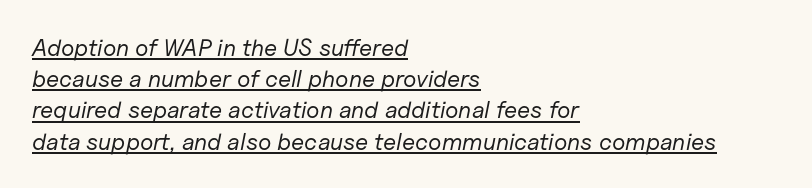
No extra tracking has been applied to these lines. In designer terms, the underline attribute is active on this setting. Each new line begins a customary step beneath the previous one. One-word summary of the alignment: left. The weight tops out at a normal text grade. Compared with ordinary roman type, these characters are visibly tilted.
